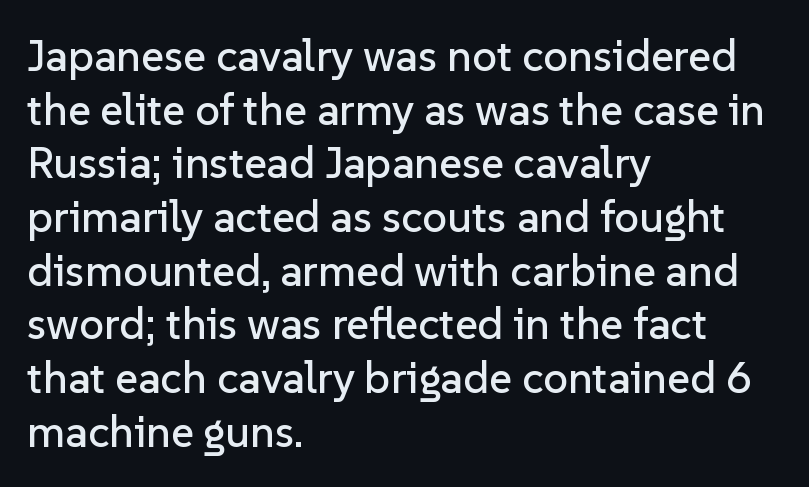
Q: Is the text italic (slanted)? A: No, it is upright.
Q: Is the typeface a serif or a sans-serif typeface? A: Sans-serif.
Q: Is the text underlined? A: No.
Q: How is the paragraph aligned? A: Left-aligned.
Q: Is the spacing between letters normal or unusually wide? A: Normal.
Q: Width (condensed, normal, or wide)? A: Normal.
Q: Stroke contrast? A: Low.
Q: x-height? A: Medium.
Q: Monospaced? A: No.
